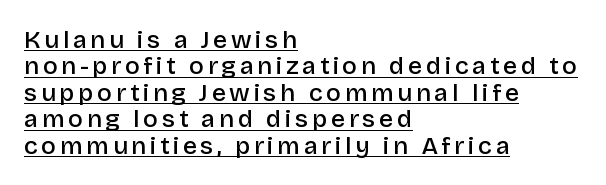
{"italic": "no", "bold": "semi", "underline": "yes", "align": "left", "line_spacing": "tight", "line_spacing_ratio": 1.06, "glyph_px": 25}
